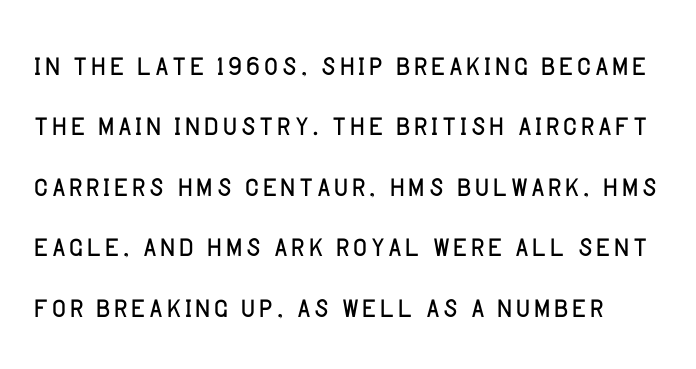
Q: Is the text bold? A: No.
Q: Is the text italic (slanted)? A: No, it is upright.
Q: Is the typeface a serif or a sans-serif typeface? A: Sans-serif.
Q: Is the text underlined? A: No.
Q: Is the spacing between letters normal or unusually wide? A: Normal.
Q: Is the spacing between lines tight, normal or loose? A: Normal.
Q: Width (condensed, normal, or wide)? A: Normal.
Q: Stroke contrast? A: Low.
Q: x-height? A: Large.
Q: Monospaced? A: No.
